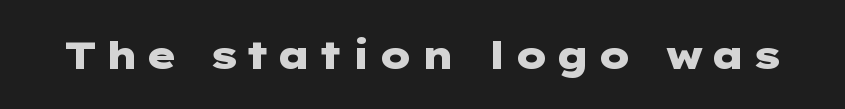
Typesetter's note: full bold, strokes at maximum text heaviness. If you drew a line through each stem, it would be perfectly vertical. Underlining? Definitely not there. This is sans-serif lettering, the kind often seen on screens and signage.
